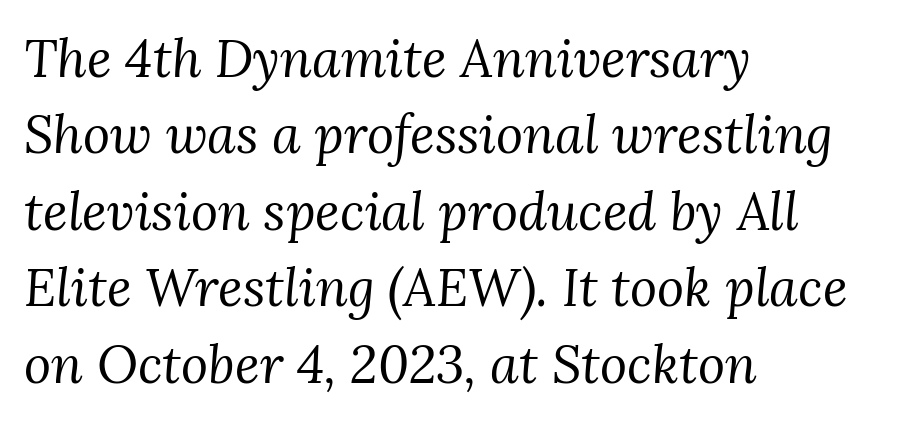
The image shows 52 px regular-weight serif type, italic (leaning right); set left-aligned, normal line spacing (1.47x), normal letter spacing, not underlined; medium stroke contrast and a medium x-height.
